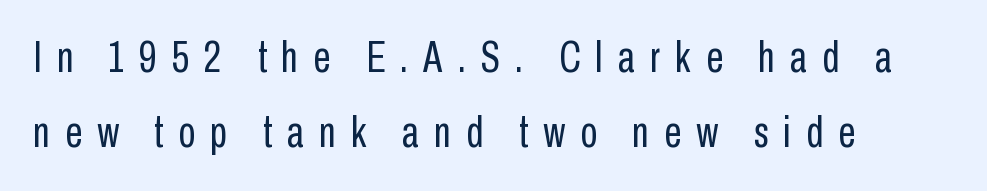
Q: Is the text bold? A: No.
Q: Is the text italic (slanted)? A: No, it is upright.
Q: Is the typeface a serif or a sans-serif typeface? A: Sans-serif.
Q: Is the text underlined? A: No.
Q: How is the paragraph aligned? A: Left-aligned.
Q: Is the spacing between letters normal or unusually wide? A: Unusually wide.
Q: Width (condensed, normal, or wide)? A: Condensed.
Q: Stroke contrast? A: Low.
Q: x-height? A: Medium.
Q: Monospaced? A: No.
